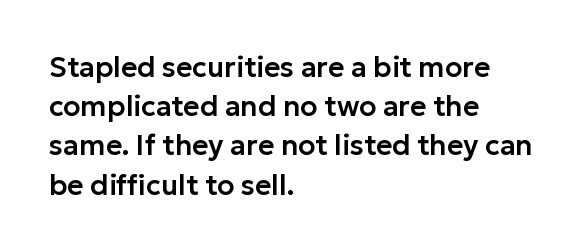
The image shows 28 px sans-serif type, upright; set left-aligned, normal line spacing (1.4x), normal letter spacing, not underlined; low stroke contrast and a medium x-height.
